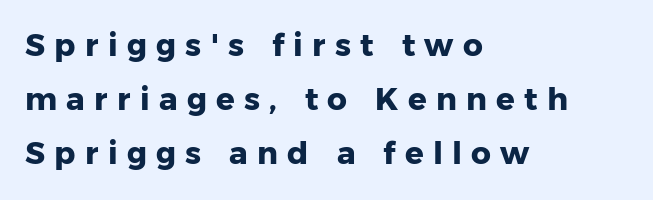
{"serif": "no", "italic": "no", "bold": "yes", "weight": "heavy", "width": "normal", "stroke_contrast": "low", "x_height": "medium", "monospaced": "no", "underline": "no", "align": "left", "line_spacing_ratio": 1.74, "letter_spacing": "wide", "letter_spacing_em": 0.3, "glyph_px": 31}
